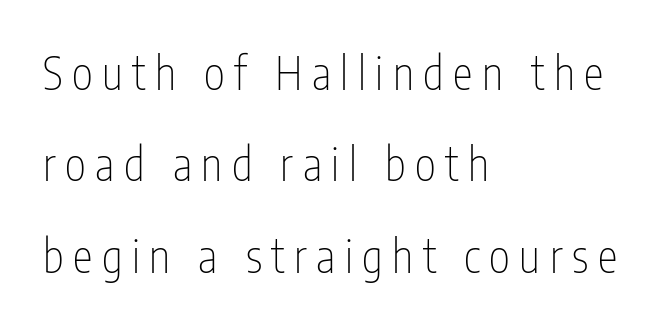
Is this a heavy cut? Hardly; it is regular or lighter. Compared with typical body copy, the letter spacing here is much looser. The setting favours the left margin, as ordinary paragraphs usually do. This sample trades compactness for vertical openness between lines. The passage shown is typed in a proportional face where columns would drift. Quick note: not italic, upright.
